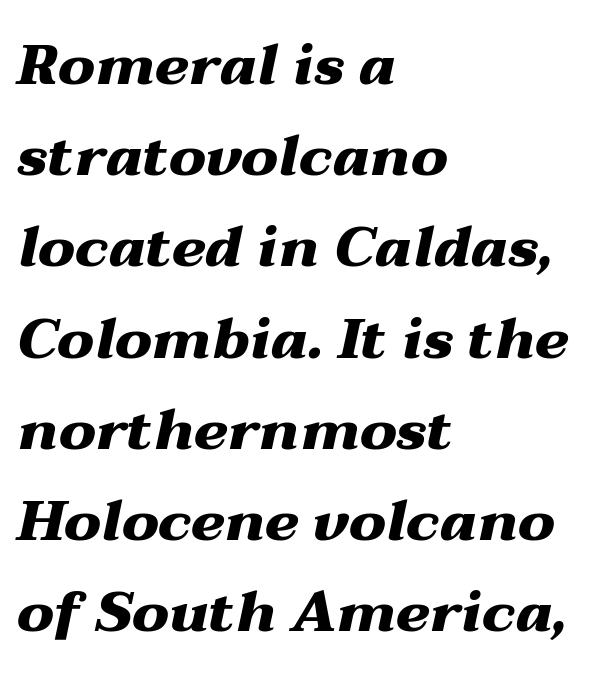
Students, note that the glyphs here touch the page at normal intervals. Do the characters align in a grid? No, the font is proportional. The rag falls on the right side of this text block. This block has exactly the height ordinary leading produces. The axis of the letterforms is tilted away from vertical. The area under the type is left untouched.
